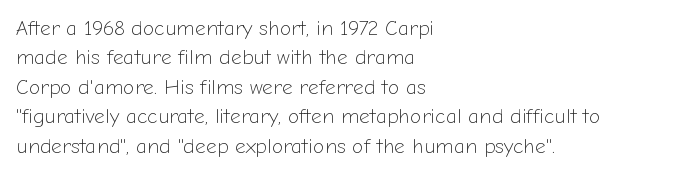
Q: Is the text bold? A: No.
Q: Is the text italic (slanted)? A: No, it is upright.
Q: Is the text underlined? A: No.
Q: How is the paragraph aligned? A: Left-aligned.
Q: Is the spacing between letters normal or unusually wide? A: Normal.
Q: Is the spacing between lines tight, normal or loose? A: Normal.
